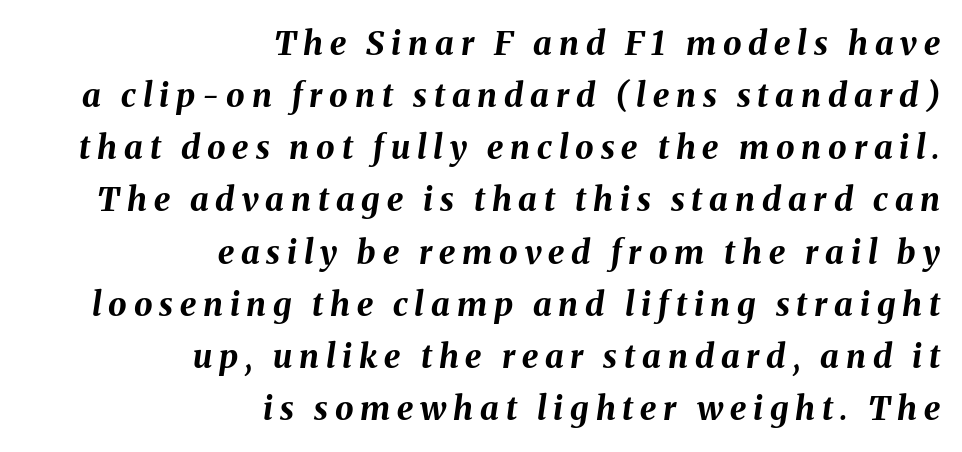
The image shows 33 px bold type, italic (leaning right); set right-aligned, normal line spacing (1.58x), unusually wide letter spacing (+0.21 em), not underlined; medium stroke contrast and a medium x-height.
